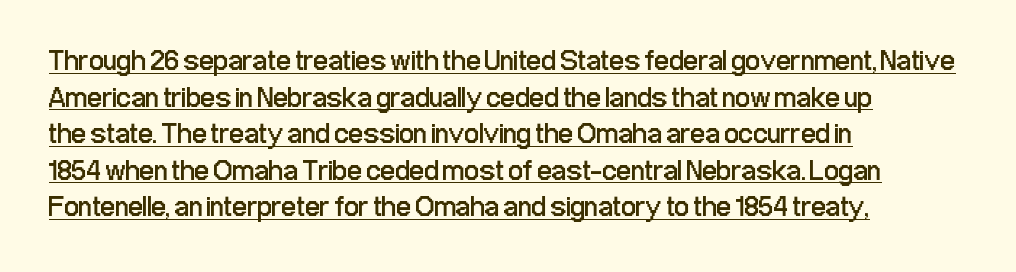
The image shows 29 px regular-weight, condensed sans-serif type, upright; set left-aligned, normal line spacing (1.26x), normal letter spacing, underlined; low stroke contrast and a medium x-height.
